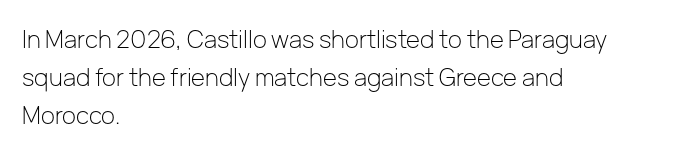
{"italic": "no", "bold": "no", "underline": "no", "align": "left", "line_spacing": "normal", "line_spacing_ratio": 1.58, "letter_spacing": "normal", "letter_spacing_em": 0.0, "glyph_px": 24}
